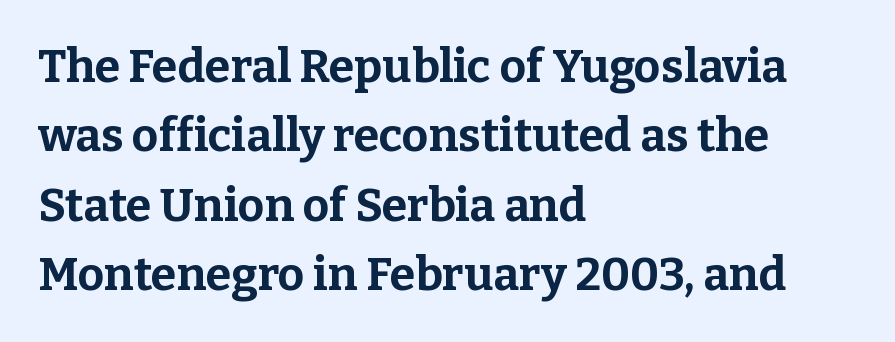
The letters advance in unequal steps, a hallmark of proportional type. Whoever set this chose a conventional vertical rhythm. The paragraph has a hard left edge and a soft right edge. I'd call this a serif setting — the letters wear small feet. Here the glyphs are tracked normally, forming tight word shapes. Decoration check: the copy has no underline.
